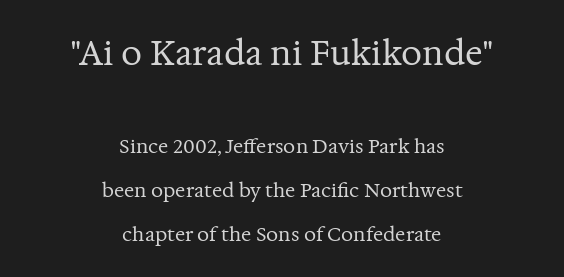
Q: Is the text bold? A: No.
Q: Is the text italic (slanted)? A: No, it is upright.
Q: Is the typeface a serif or a sans-serif typeface? A: Serif.
Q: Is the text underlined? A: No.
Q: How is the paragraph aligned? A: Centered.
Q: Is the spacing between letters normal or unusually wide? A: Normal.
Q: Is the spacing between lines tight, normal or loose? A: Loose.
Q: Which block of text is set in a larger size, the first (top) or the second (bottom)? A: The first (top) one.
Q: Width (condensed, normal, or wide)? A: Normal.
Q: Stroke contrast? A: Medium.
Q: x-height? A: Medium.
Q: Monospaced? A: No.
